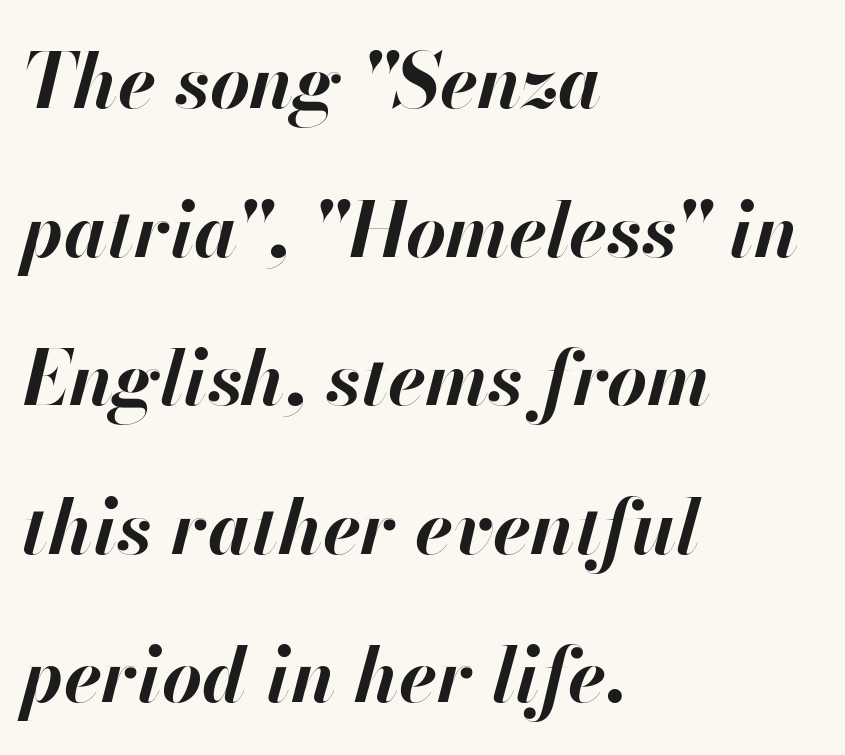
The image shows 77 px bold type, italic (leaning right); set left-aligned, loose line spacing (1.93x), normal letter spacing, not underlined; high stroke contrast and a small x-height.
